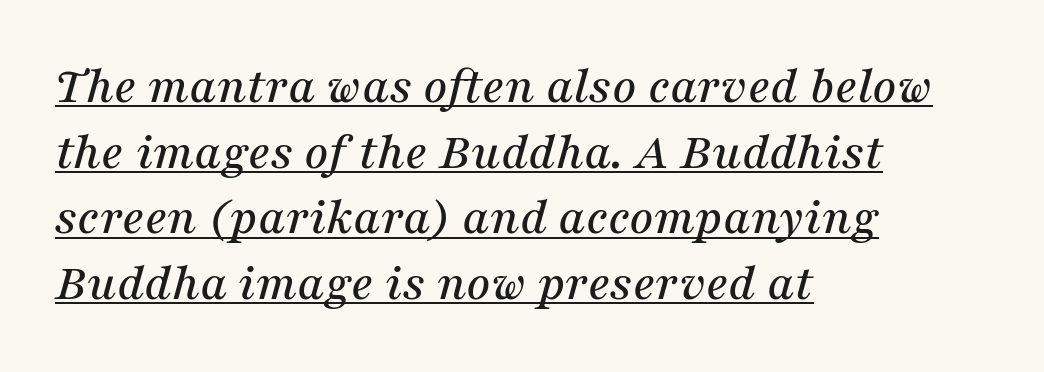
The image shows 53 px serif type, italic (leaning right); set left-aligned, line spacing 1.24x, normal letter spacing, underlined; medium stroke contrast and a medium x-height.
